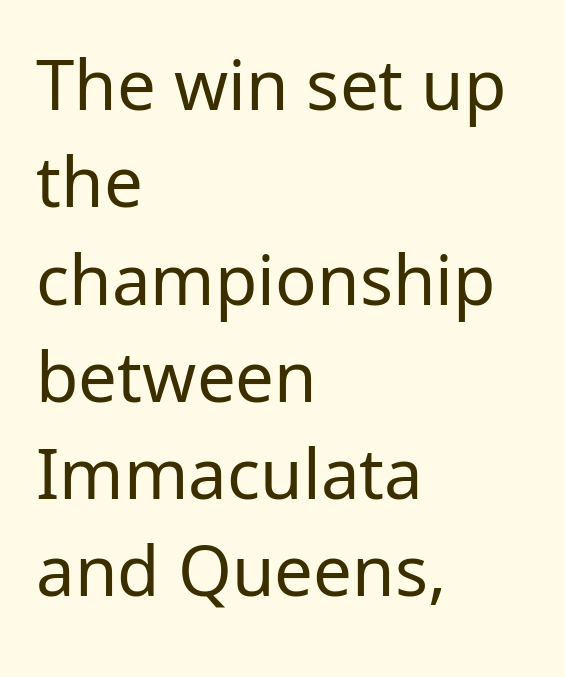
Q: Is the text bold? A: No.
Q: Is the text italic (slanted)? A: No, it is upright.
Q: Is the typeface a serif or a sans-serif typeface? A: Sans-serif.
Q: Is the text underlined? A: No.
Q: How is the paragraph aligned? A: Left-aligned.
Q: Is the spacing between letters normal or unusually wide? A: Normal.
Q: Is the spacing between lines tight, normal or loose? A: Normal.
Q: Width (condensed, normal, or wide)? A: Normal.
Q: Stroke contrast? A: Low.
Q: x-height? A: Medium.
Q: Monospaced? A: No.
